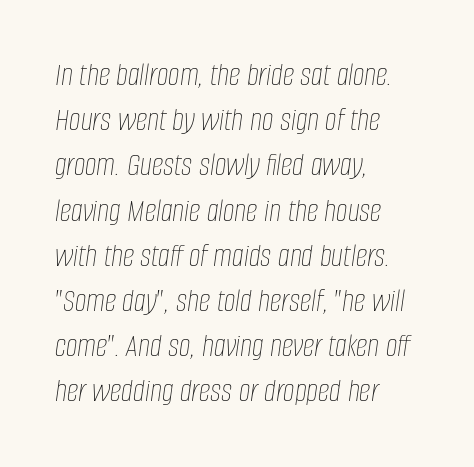
Q: Is the text bold? A: No.
Q: Is the text italic (slanted)? A: Yes, it leans right by about 8 degrees.
Q: Is the text underlined? A: No.
Q: How is the paragraph aligned? A: Left-aligned.
Q: Is the spacing between letters normal or unusually wide? A: Normal.
Q: Is the spacing between lines tight, normal or loose? A: Normal.
Q: Width (condensed, normal, or wide)? A: Condensed.
Q: Stroke contrast? A: Low.
Q: x-height? A: Large.
Q: Monospaced? A: No.
